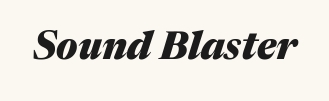
The image shows 38 px heavy type, italic (leaning right); set normal letter spacing, not underlined; medium stroke contrast and a medium x-height.
